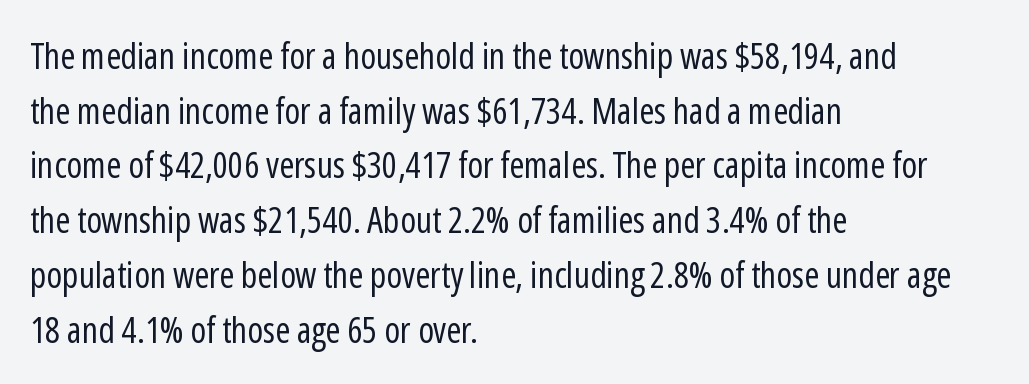
Underlining? Definitely not there. Is this a sans? Yes — the strokes have no serifs. The face looks like a standard text weight, possibly lighter. The passage shown is typed in a proportional face where columns would drift. Rendered with straight, roman letterforms.
